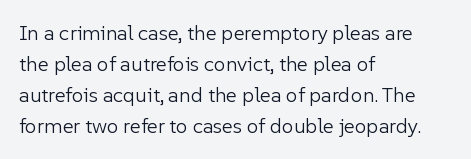
Q: Is the text bold? A: No.
Q: Is the text italic (slanted)? A: No, it is upright.
Q: Is the text underlined? A: No.
Q: How is the paragraph aligned? A: Left-aligned.
Q: Is the spacing between letters normal or unusually wide? A: Normal.
Q: Is the spacing between lines tight, normal or loose? A: Normal.
